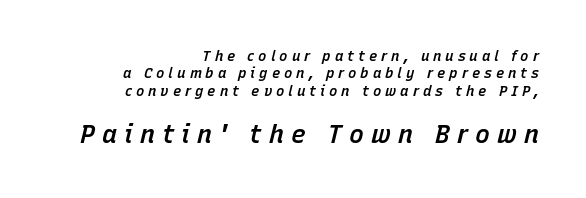
Every character sits at an angle, as italics do. Caption: semibold face, moderately heavy strokes. Substantial extra tracking has been applied to these lines. The space beneath each line is pristine and unruled. The passage shown begins with its smaller block and ends with its larger one.
